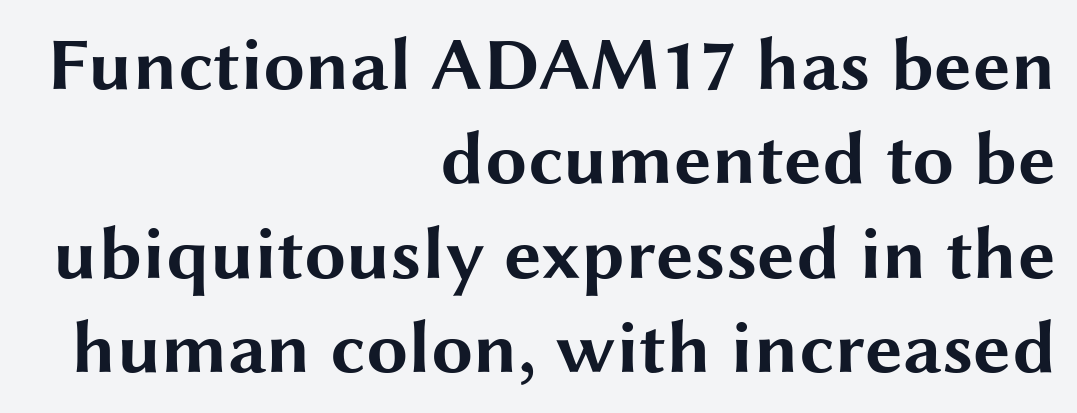
The image shows 75 px bold, wide sans-serif type, upright; set right-aligned, normal line spacing (1.26x), normal letter spacing, not underlined; medium stroke contrast and a medium x-height.
